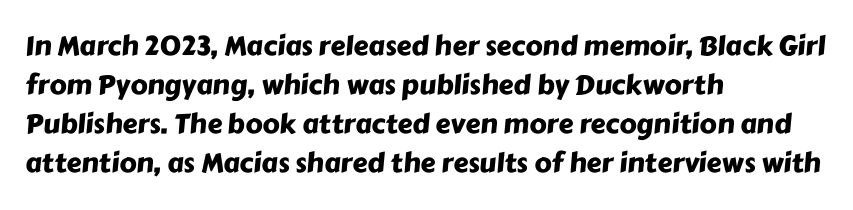
{"underline": "no", "align": "left", "line_spacing": "normal", "line_spacing_ratio": 1.45, "letter_spacing": "normal", "letter_spacing_em": 0.0, "glyph_px": 27}
